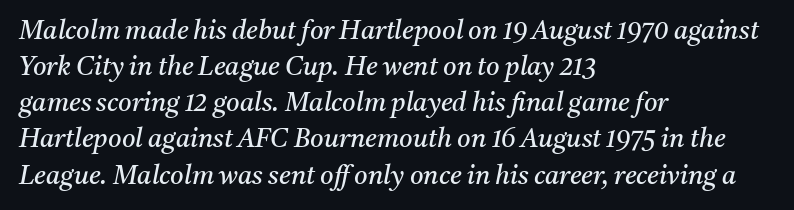
{"italic": "yes", "lean": "right", "slant_degrees": 11, "bold": "no", "underline": "no", "align": "left", "line_spacing": "normal", "line_spacing_ratio": 1.39, "letter_spacing": "normal", "letter_spacing_em": 0.0, "glyph_px": 26}
